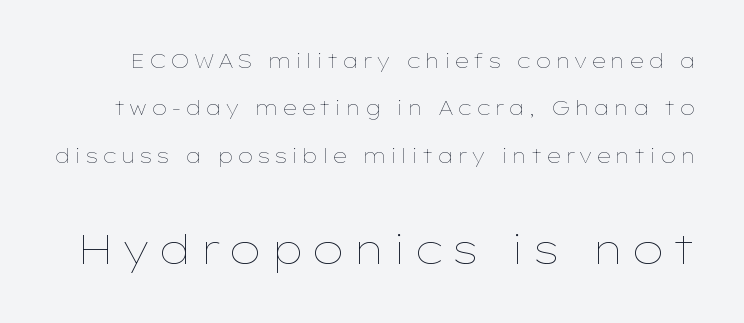
{"italic": "no", "bold": "no", "weight": "thin", "width": "wide", "stroke_contrast": "low", "x_height": "medium", "monospaced": "no", "underline": "no", "line_spacing": "loose", "line_spacing_ratio": 2.37, "larger_block": "second", "size_ratio": 2.05, "glyph_px": 41}
